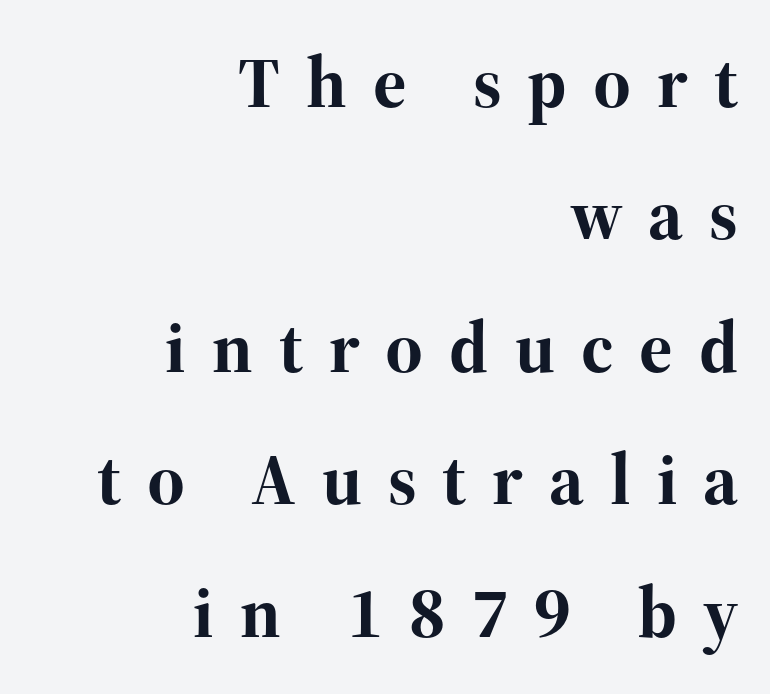
{"serif": "yes", "italic": "no", "bold": "yes", "weight": "bold", "width": "normal", "stroke_contrast": "high", "x_height": "medium", "monospaced": "no", "underline": "no", "align": "right", "line_spacing_ratio": 1.84, "letter_spacing": "wide", "letter_spacing_em": 0.36, "glyph_px": 72}
